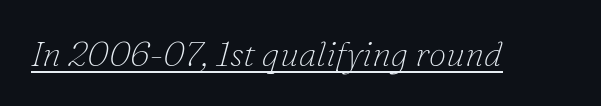
In terms of letterspacing, this is plain default setting. Letters have the restrained weight of plain body copy at most. Is there an underline? Yes — a line sits under the letters. A typesetter would label this face a serif.
